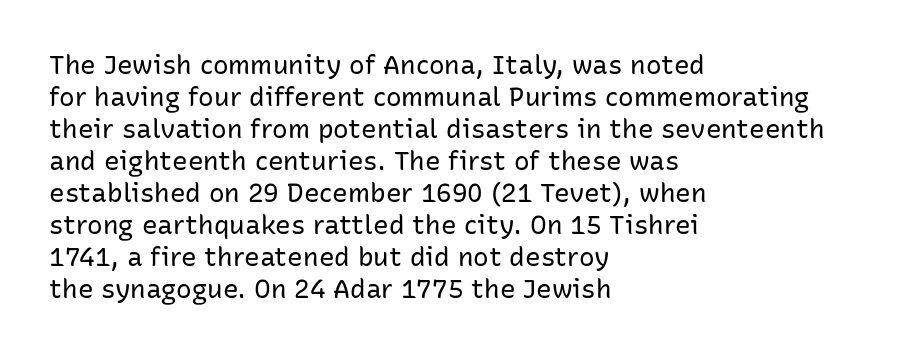
The passage shown is not underscored anywhere. Words appear dense and cohesive because spacing is normal. Alignment: flush left. Unlike italic type, these characters show no tilt at all.
